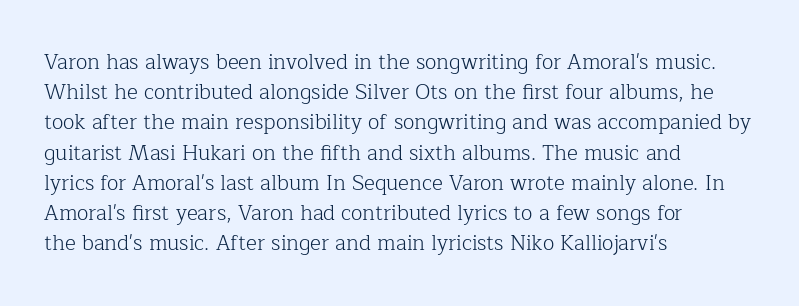
Regarding leading, the lines here are spaced in the standard way. Underline: absent. A classic flush-left, rag-right setting is used for this passage. Every character sits straight up, as roman type does.
